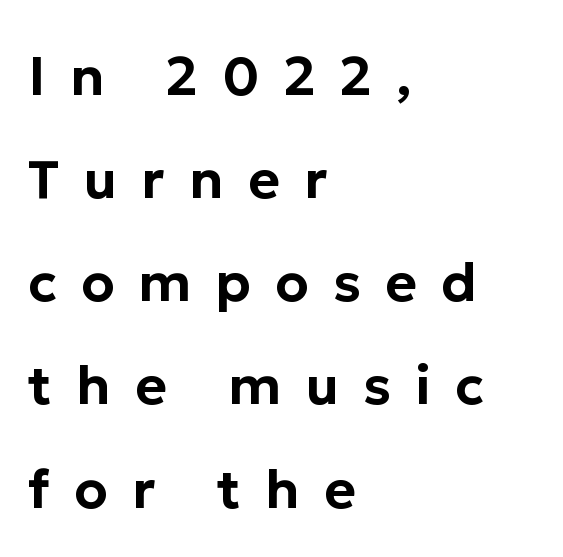
The image shows 54 px sans-serif type, upright; set left-aligned, loose line spacing (1.91x), unusually wide letter spacing (+0.45 em), not underlined; low stroke contrast and a medium x-height.
